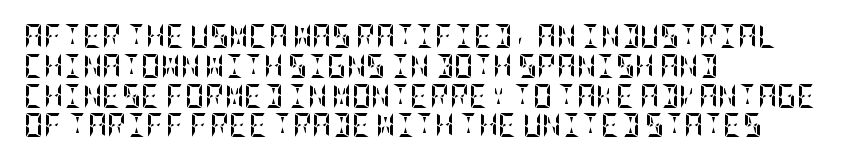
Every character sits straight up, as roman type does. This rendering uses left alignment, leaving the right contour irregular. Letters rest on an invisible, unmarked baseline. The passage shown has conventional tracking throughout. Pretty heavy lettering here — definitely bold.
